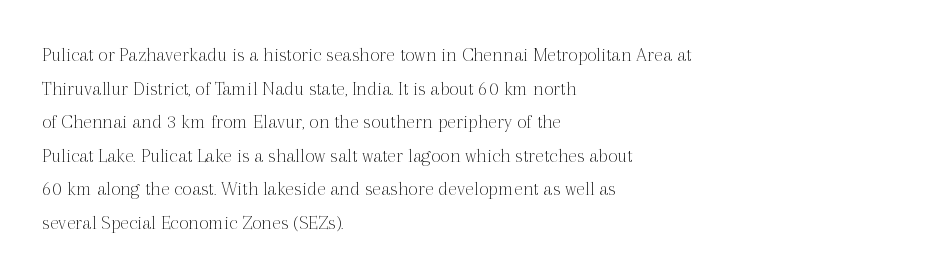
{"italic": "no", "bold": "no", "underline": "no", "align": "left", "line_spacing": "normal", "line_spacing_ratio": 1.6, "letter_spacing": "normal", "letter_spacing_em": 0.0, "glyph_px": 21}
